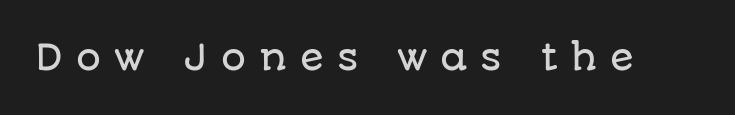
The characters display no serif detailing; their extremities are plain. Caption: expanded tracking, letters set apart. Glance below the letters and you will spot only blank space. When letters stand straight like this, we call the style roman or upright. Think of a printed novel: that variable character pitch is what you see here.
